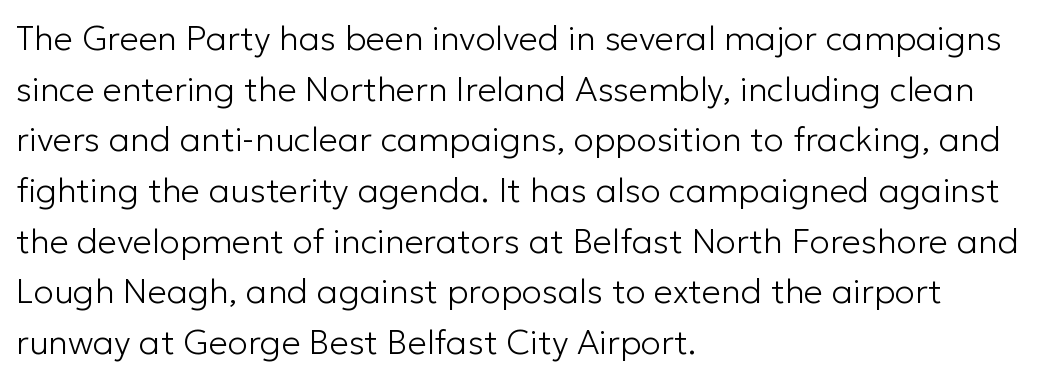
The image shows 34 px light sans-serif type, upright; set left-aligned, normal line spacing (1.49x), normal letter spacing, not underlined; low stroke contrast and a medium x-height.
